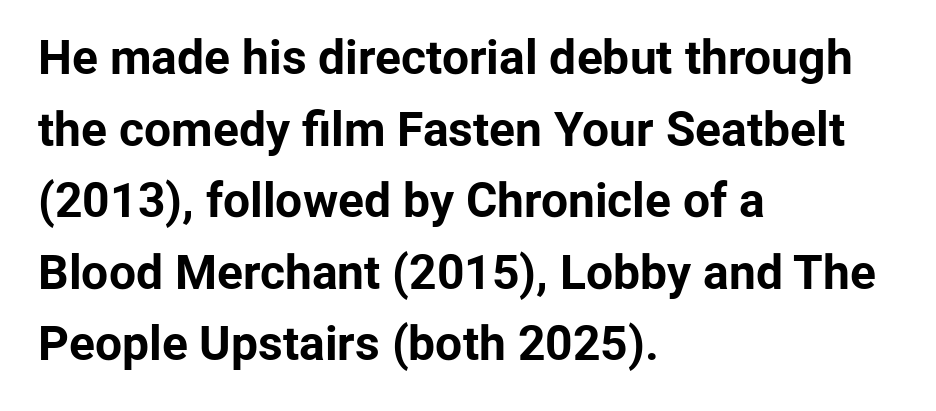
The image shows 48 px bold sans-serif type, upright; set left-aligned, normal line spacing (1.49x), normal letter spacing, not underlined; low stroke contrast and a medium x-height.
